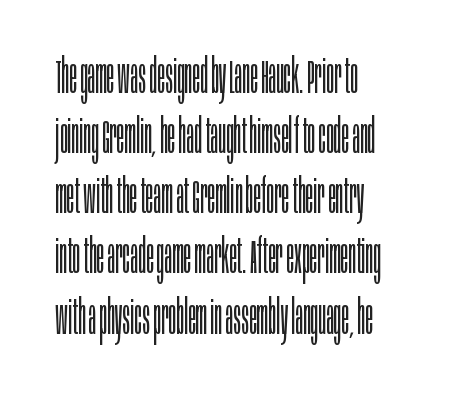
The image shows 47 px light, condensed sans-serif type, upright; set left-aligned, normal line spacing (1.28x), normal letter spacing, not underlined; low stroke contrast and a large x-height.
